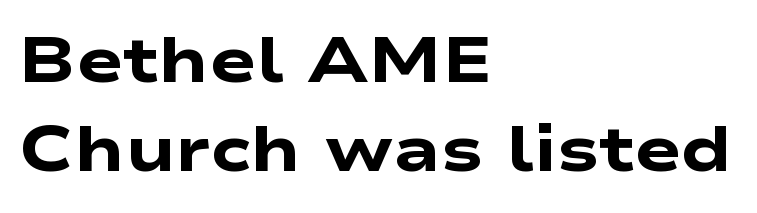
{"serif": "no", "bold": "yes", "weight": "heavy", "width": "wide", "stroke_contrast": "low", "x_height": "medium", "monospaced": "no", "underline": "no", "align": "left", "line_spacing": "normal", "line_spacing_ratio": 1.42, "letter_spacing": "normal", "letter_spacing_em": 0.0, "glyph_px": 63}
